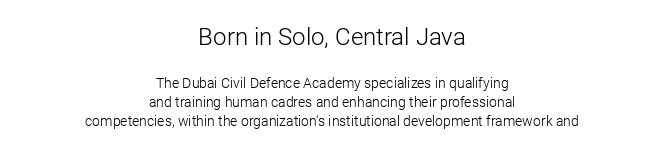
Quick note: interline space is typical. The letters look calm and open, with moderate or lighter stems. No extra tracking has been applied to these lines. Between these two stacked blocks, the higher one wins on size.
